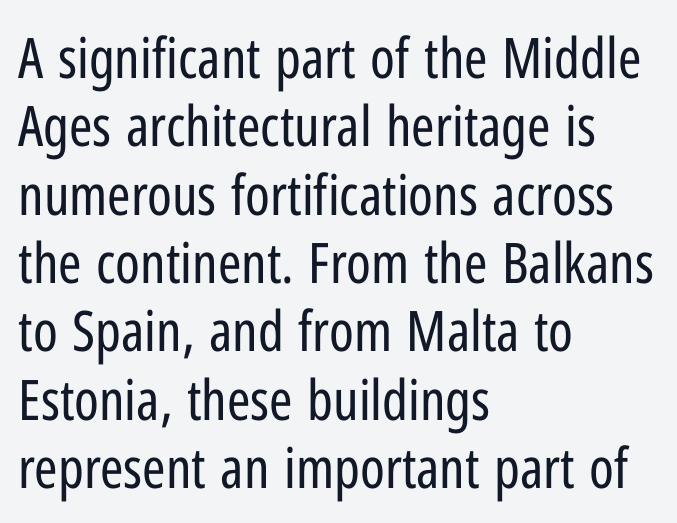
A classic flush-left, rag-right setting is used for this passage. Ascenders rise straight up at ninety degrees. Any mark beneath the type? The region is blank. I'd call this a sans setting — the letters go barefoot. The letters sit at their default tracking, neither squeezed nor spread.
